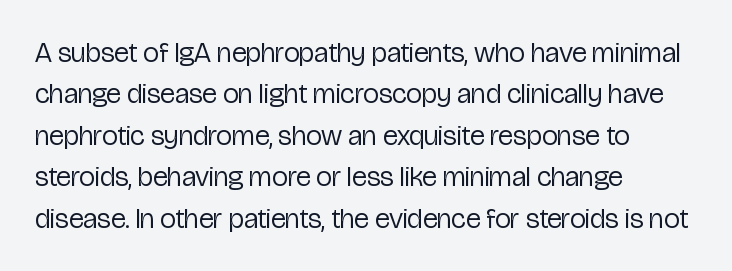
{"serif": "no", "italic": "no", "bold": "no", "weight": "regular", "width": "condensed", "stroke_contrast": "low", "x_height": "medium", "monospaced": "no", "underline": "no", "align": "left", "line_spacing": "normal", "line_spacing_ratio": 1.48, "letter_spacing": "normal", "letter_spacing_em": 0.0, "glyph_px": 28}
